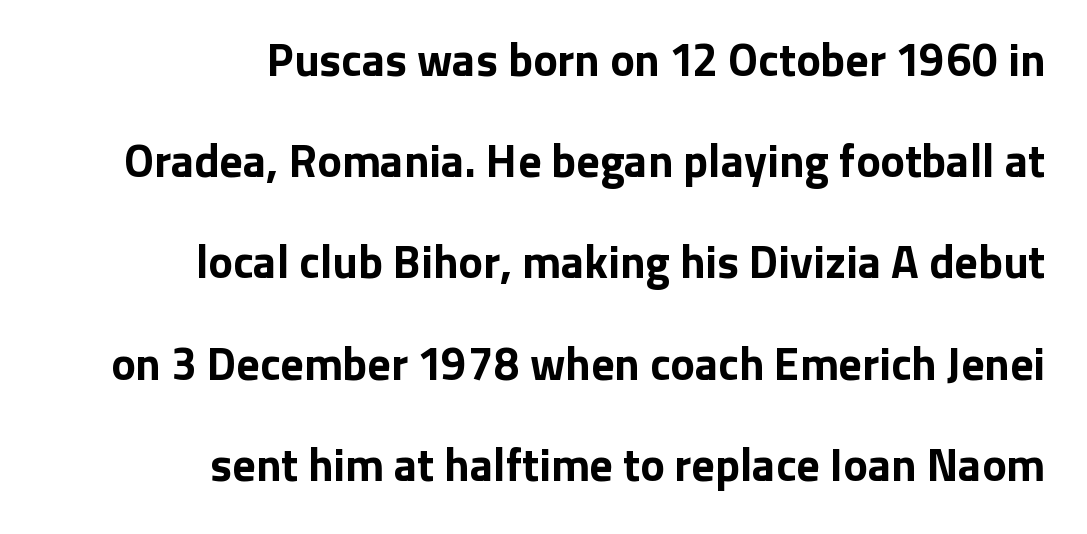
Here the glyphs are tracked normally, forming tight word shapes. Weight: bold. The lines are quadded right. The string is rendered with underlining switched off. This sample uses a sans-serif face. Widely set lines give the paragraph a tall, airy silhouette.
